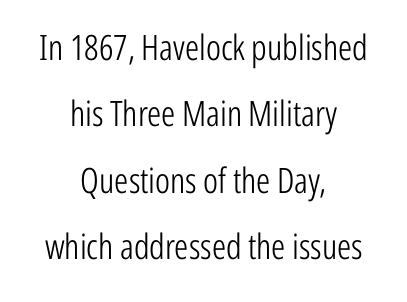
The image shows 35 px light, condensed sans-serif type, upright; set centered, loose line spacing (1.9x), normal letter spacing, not underlined; low stroke contrast and a medium x-height.
